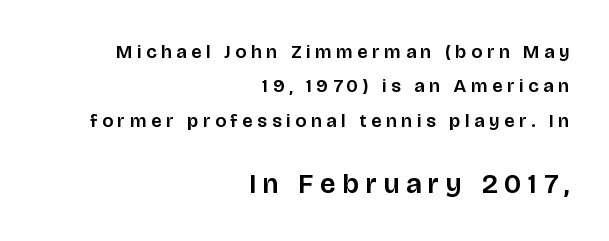
{"serif": "no", "italic": "no", "width": "normal", "stroke_contrast": "low", "x_height": "large", "monospaced": "no", "underline": "no", "align": "right", "line_spacing_ratio": 1.81, "letter_spacing": "wide", "letter_spacing_em": 0.25, "larger_block": "second", "size_ratio": 1.47, "glyph_px": 28}
